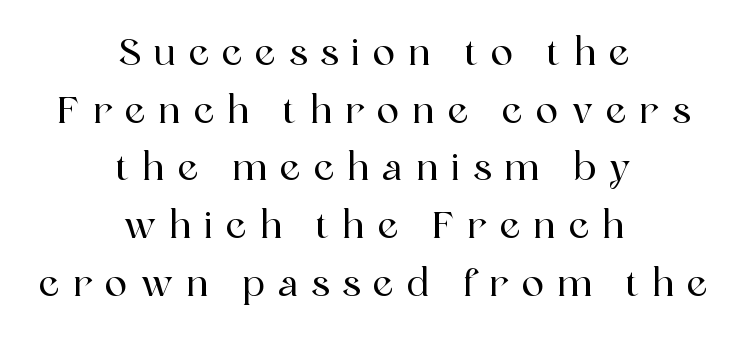
{"serif": "yes", "italic": "no", "width": "normal", "x_height": "medium", "monospaced": "no", "underline": "no", "align": "center", "line_spacing": "normal", "line_spacing_ratio": 1.56, "letter_spacing": "wide", "letter_spacing_em": 0.35, "glyph_px": 37}
